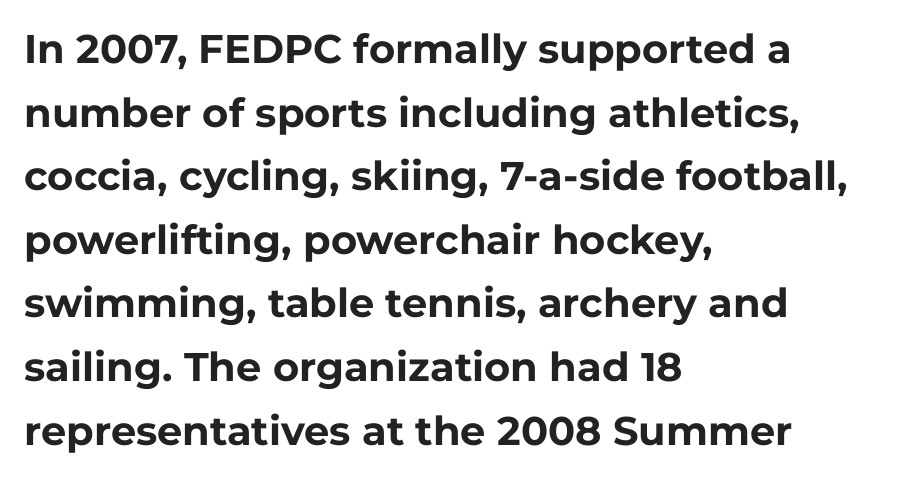
{"serif": "no", "italic": "no", "bold": "yes", "weight": "bold", "width": "normal", "stroke_contrast": "low", "x_height": "medium", "monospaced": "no", "underline": "no", "align": "left", "line_spacing": "normal", "line_spacing_ratio": 1.59, "letter_spacing": "normal", "letter_spacing_em": 0.0, "glyph_px": 40}
